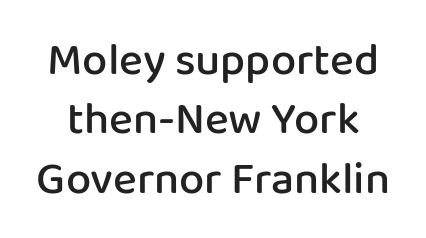
Italic: no, the glyphs are upright roman. The leading is moderate, giving the passage an even texture. Here the designer chose a conventional face with non-uniform glyph widths. Standard letterfit; no display-style spreading of the glyphs.
